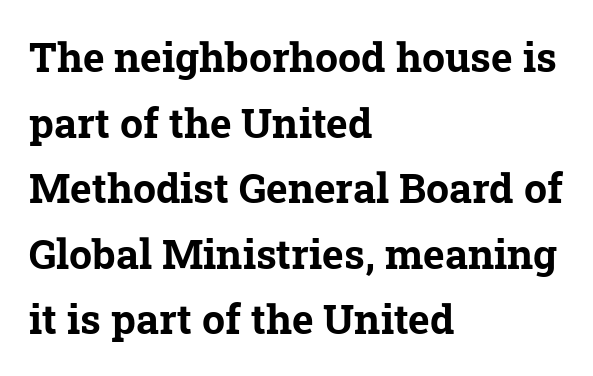
Yep, those are serifs on the letters. Visually the block forms a straight wall on the left and a jagged coastline on the right. This is heavy type, rendered in bold. Is this a fixed-width face? No — the glyphs have proportional, varying widths.
